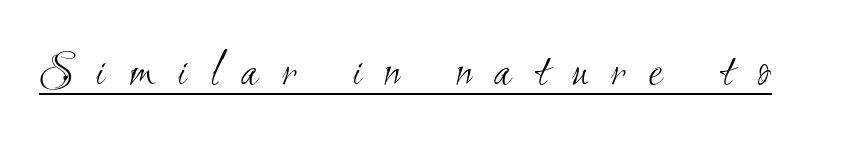
Letterform terminals end flat and unadorned throughout the passage. Think of a printed novel: that variable character pitch is what you see here. You could only call the tracking loose — the letters float apart. This reads as an unemphasized weight, regular at the heaviest.
